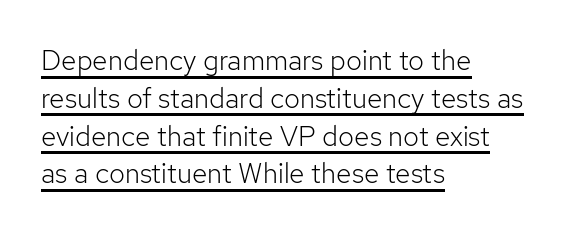
{"serif": "no", "italic": "no", "bold": "no", "weight": "light", "width": "normal", "stroke_contrast": "low", "x_height": "medium", "monospaced": "no", "underline": "yes", "align": "left", "line_spacing": "normal", "line_spacing_ratio": 1.35, "letter_spacing": "normal", "letter_spacing_em": 0.0, "glyph_px": 28}
